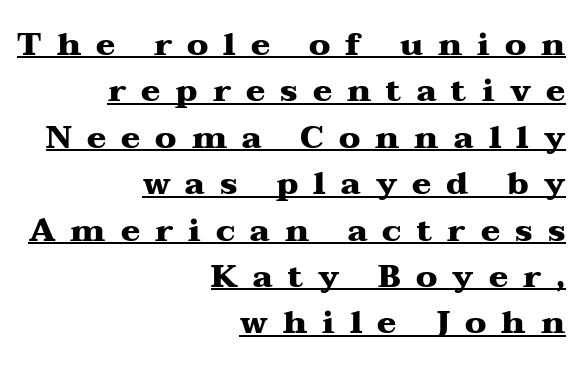
Q: Is the text bold? A: Yes.
Q: Is the text italic (slanted)? A: No, it is upright.
Q: Is the typeface a serif or a sans-serif typeface? A: Serif.
Q: Is the text underlined? A: Yes.
Q: How is the paragraph aligned? A: Right-aligned.
Q: Is the spacing between letters normal or unusually wide? A: Unusually wide.
Q: Is the spacing between lines tight, normal or loose? A: Normal.
Q: Width (condensed, normal, or wide)? A: Wide.
Q: Stroke contrast? A: Medium.
Q: x-height? A: Medium.
Q: Monospaced? A: No.
